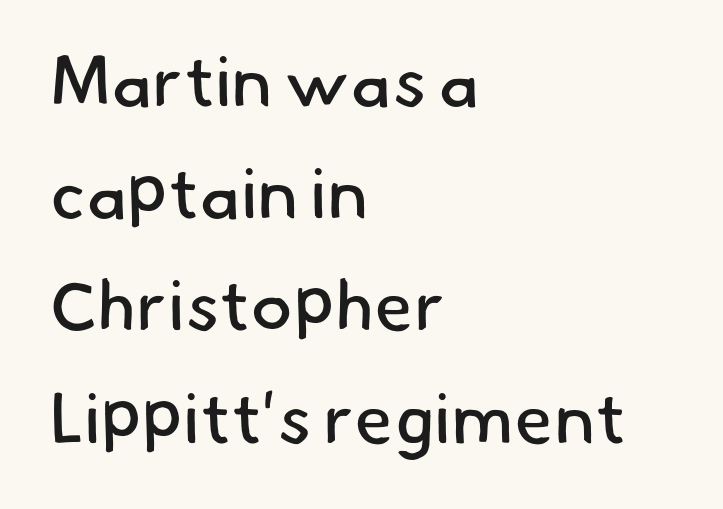
Q: Is the text bold? A: No.
Q: Is the typeface a serif or a sans-serif typeface? A: Sans-serif.
Q: Is the text underlined? A: No.
Q: How is the paragraph aligned? A: Left-aligned.
Q: Is the spacing between letters normal or unusually wide? A: Normal.
Q: Is the spacing between lines tight, normal or loose? A: Normal.
Q: Width (condensed, normal, or wide)? A: Normal.
Q: Stroke contrast? A: Low.
Q: x-height? A: Small.
Q: Monospaced? A: No.
